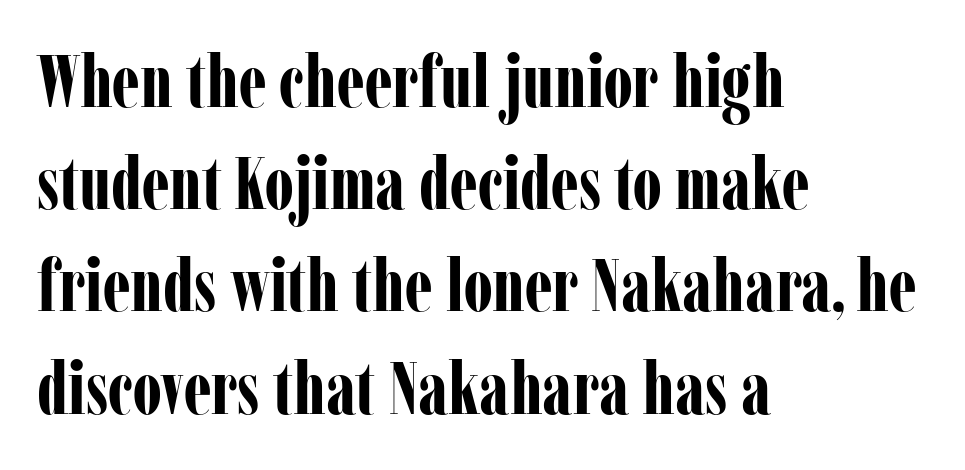
Q: Is the text bold? A: Yes.
Q: Is the text italic (slanted)? A: No, it is upright.
Q: Is the typeface a serif or a sans-serif typeface? A: Serif.
Q: Is the text underlined? A: No.
Q: How is the paragraph aligned? A: Left-aligned.
Q: Is the spacing between letters normal or unusually wide? A: Normal.
Q: Is the spacing between lines tight, normal or loose? A: Normal.
Q: Width (condensed, normal, or wide)? A: Condensed.
Q: Stroke contrast? A: Low.
Q: x-height? A: Medium.
Q: Monospaced? A: No.
